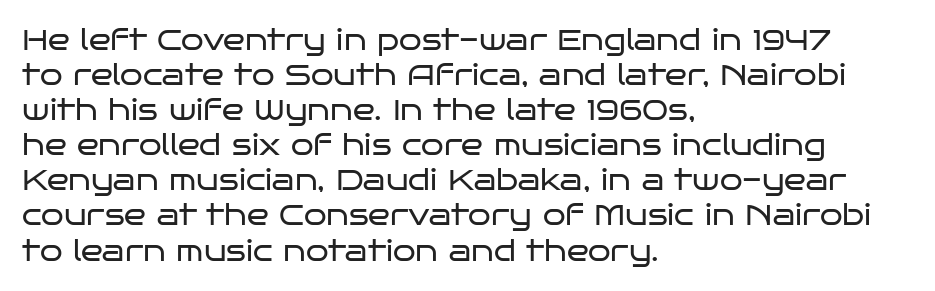
Q: Is the text bold? A: No.
Q: Is the text italic (slanted)? A: No, it is upright.
Q: Is the typeface a serif or a sans-serif typeface? A: Sans-serif.
Q: Is the text underlined? A: No.
Q: How is the paragraph aligned? A: Left-aligned.
Q: Is the spacing between letters normal or unusually wide? A: Normal.
Q: Width (condensed, normal, or wide)? A: Wide.
Q: Stroke contrast? A: Low.
Q: x-height? A: Large.
Q: Monospaced? A: No.
